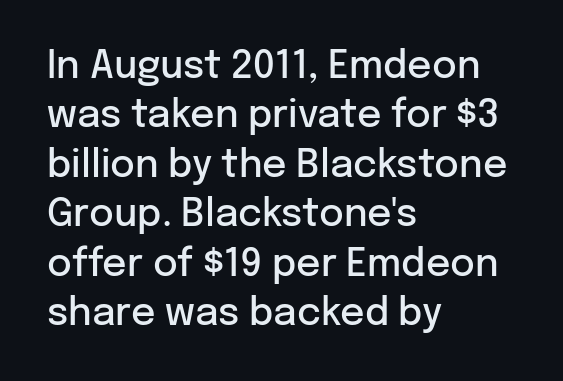
{"serif": "no", "italic": "no", "bold": "semi", "weight": "semibold", "width": "normal", "stroke_contrast": "low", "x_height": "medium", "monospaced": "no", "underline": "no", "align": "left", "line_spacing": "normal", "line_spacing_ratio": 1.3, "letter_spacing": "normal", "letter_spacing_em": 0.0, "glyph_px": 38}
